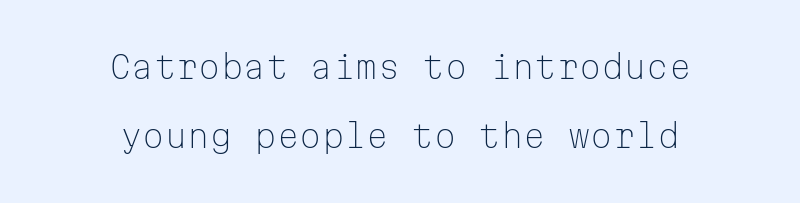
{"serif": "no", "italic": "no", "bold": "no", "weight": "light", "width": "normal", "stroke_contrast": "low", "x_height": "medium", "monospaced": "yes", "underline": "no", "align": "center", "line_spacing": "loose", "line_spacing_ratio": 2.17, "letter_spacing": "normal", "letter_spacing_em": 0.0, "glyph_px": 32}
